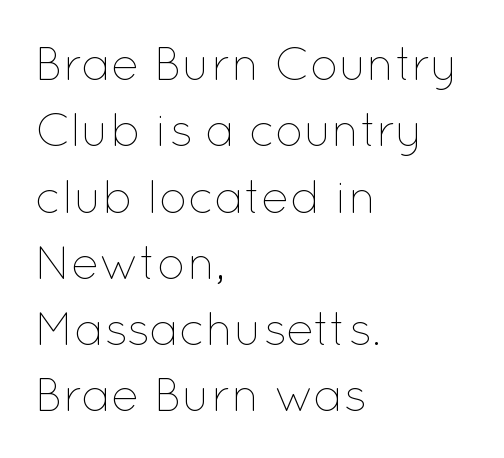
Q: Is the text bold? A: No.
Q: Is the text italic (slanted)? A: No, it is upright.
Q: Is the text underlined? A: No.
Q: How is the paragraph aligned? A: Left-aligned.
Q: Is the spacing between letters normal or unusually wide? A: Normal.
Q: Is the spacing between lines tight, normal or loose? A: Normal.
Q: Width (condensed, normal, or wide)? A: Normal.
Q: Stroke contrast? A: Low.
Q: x-height? A: Medium.
Q: Monospaced? A: No.
